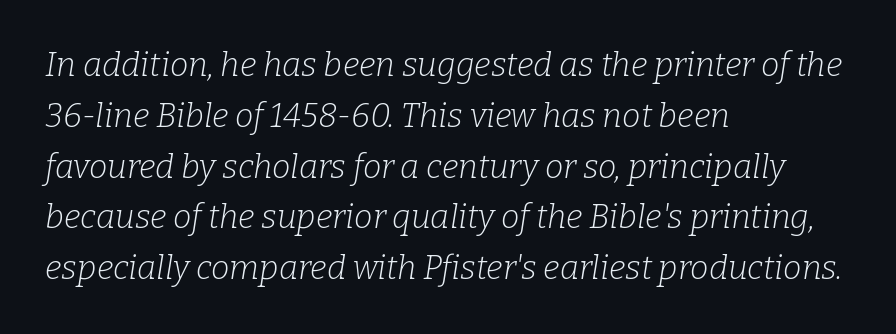
The image shows 33 px light serif type, italic (leaning right); set left-aligned, normal line spacing (1.54x), normal letter spacing, not underlined; low stroke contrast and a medium x-height.
